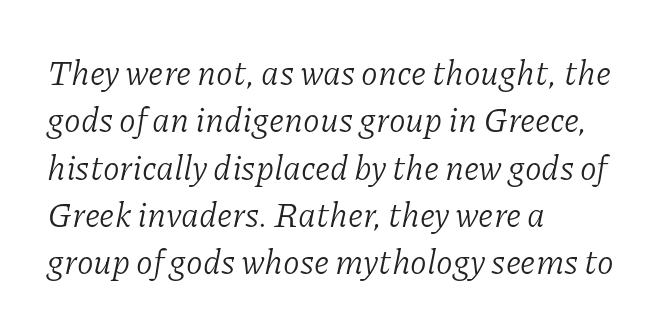
The block of text has a typical density, with ordinary space between rows. Classification — serif. Letters have the restrained weight of plain body copy at most. Each word holds together tightly as a unit, with standard inter-letter gaps. Honestly, there is no underline to notice here at all.
